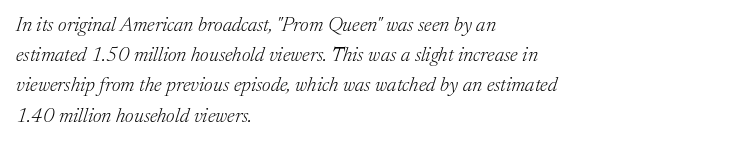
The image shows 20 px text type, italic (leaning right); set left-aligned, normal line spacing (1.51x), normal letter spacing, not underlined.
